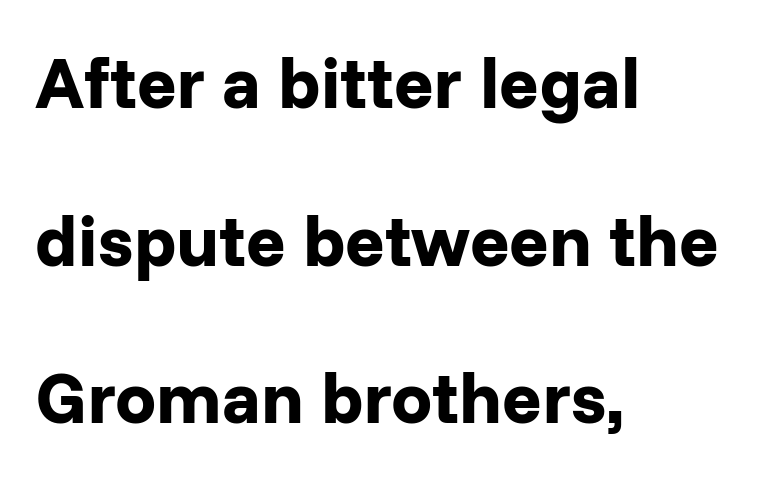
The image shows 73 px bold sans-serif type, upright; set left-aligned, loose line spacing (2.16x), normal letter spacing, not underlined; low stroke contrast and a medium x-height.
